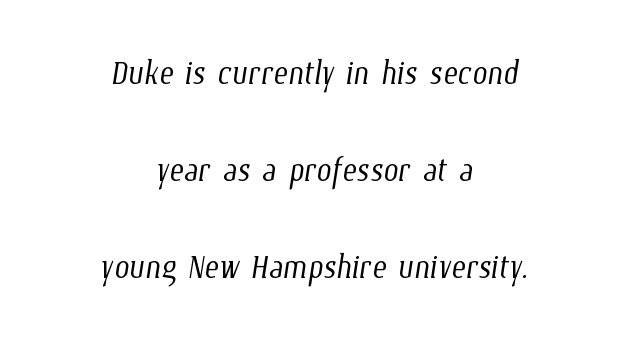
{"bold": "no", "weight": "light", "width": "condensed", "stroke_contrast": "low", "x_height": "medium", "monospaced": "no", "underline": "no", "align": "center", "line_spacing": "loose", "line_spacing_ratio": 2.26, "letter_spacing": "normal", "letter_spacing_em": 0.0, "glyph_px": 43}
